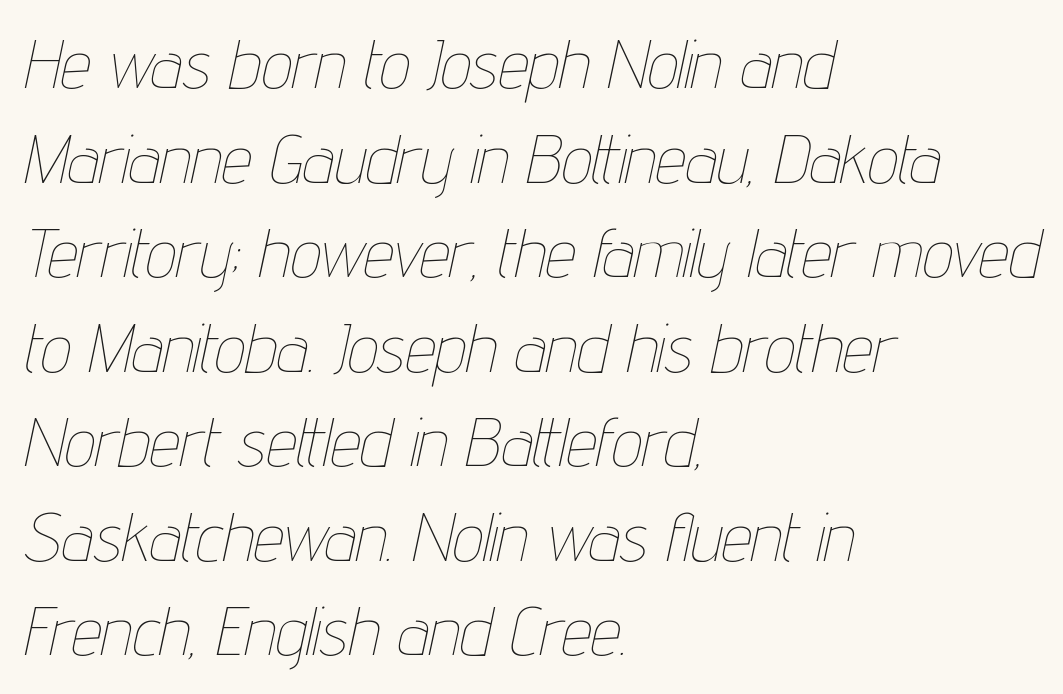
The image shows 68 px thin, condensed type, italic (leaning right); set left-aligned, normal line spacing (1.39x), normal letter spacing, not underlined; low stroke contrast and a medium x-height.
